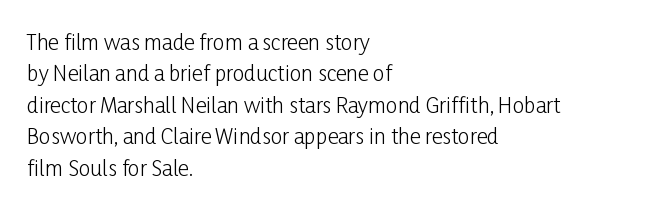
Q: Is the text bold? A: No.
Q: Is the text italic (slanted)? A: No, it is upright.
Q: Is the text underlined? A: No.
Q: How is the paragraph aligned? A: Left-aligned.
Q: Is the spacing between letters normal or unusually wide? A: Normal.
Q: Is the spacing between lines tight, normal or loose? A: Normal.
